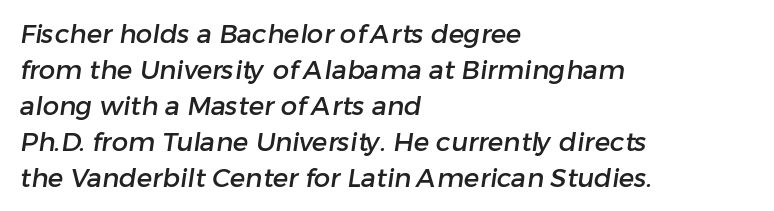
{"underline": "no", "align": "left", "line_spacing": "normal", "line_spacing_ratio": 1.38, "letter_spacing": "normal", "letter_spacing_em": 0.0, "glyph_px": 26}
